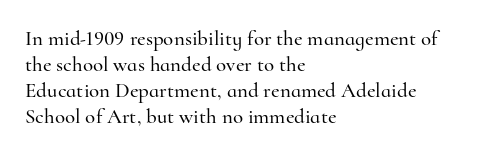
The image shows 21 px text type, upright; set left-aligned, line spacing 1.24x, normal letter spacing, not underlined.
